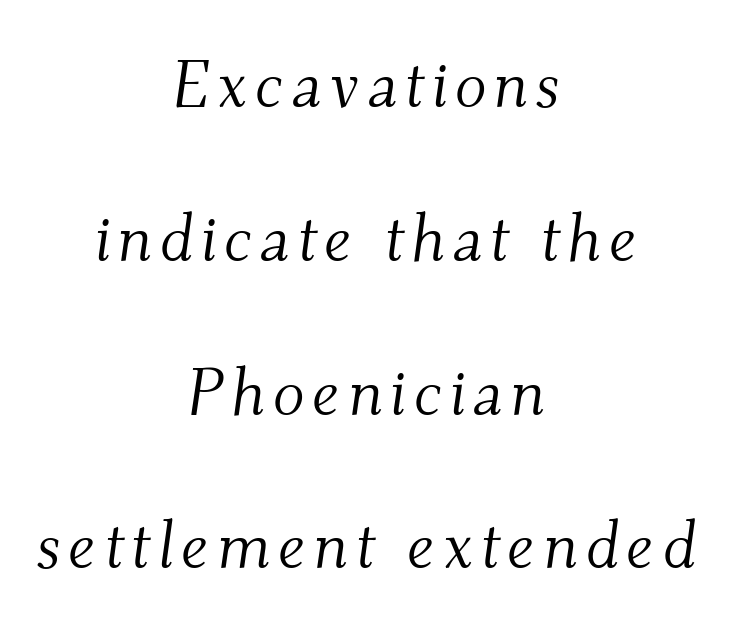
How would I describe the line gaps? Wide and relaxed. The type family on display is of the serif kind. Decoration check: the copy has no underline. Here the designer chose a conventional face with non-uniform glyph widths. Does the copy run flush right? No — it is centered line by line. Ink coverage per letter is moderate at most.
